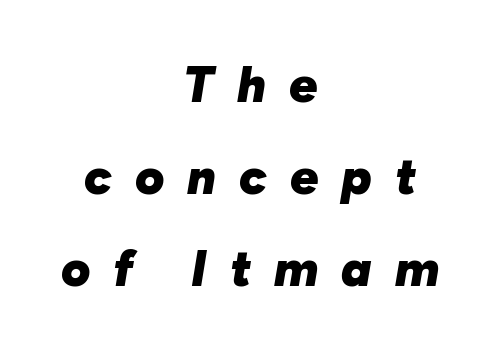
{"italic": "yes", "lean": "right", "slant_degrees": 10, "bold": "yes", "weight": "heavy", "width": "normal", "stroke_contrast": "low", "x_height": "medium", "monospaced": "no", "underline": "no", "align": "center", "line_spacing_ratio": 1.84, "letter_spacing": "wide", "letter_spacing_em": 0.46, "glyph_px": 50}
